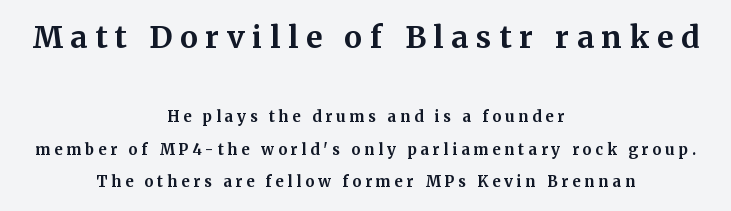
{"serif": "yes", "italic": "no", "bold": "yes", "weight": "bold", "width": "normal", "stroke_contrast": "medium", "x_height": "medium", "monospaced": "no", "underline": "no", "align": "center", "line_spacing": "loose", "line_spacing_ratio": 2.17, "letter_spacing": "wide", "letter_spacing_em": 0.26, "larger_block": "first", "size_ratio": 2.0, "glyph_px": 30}
